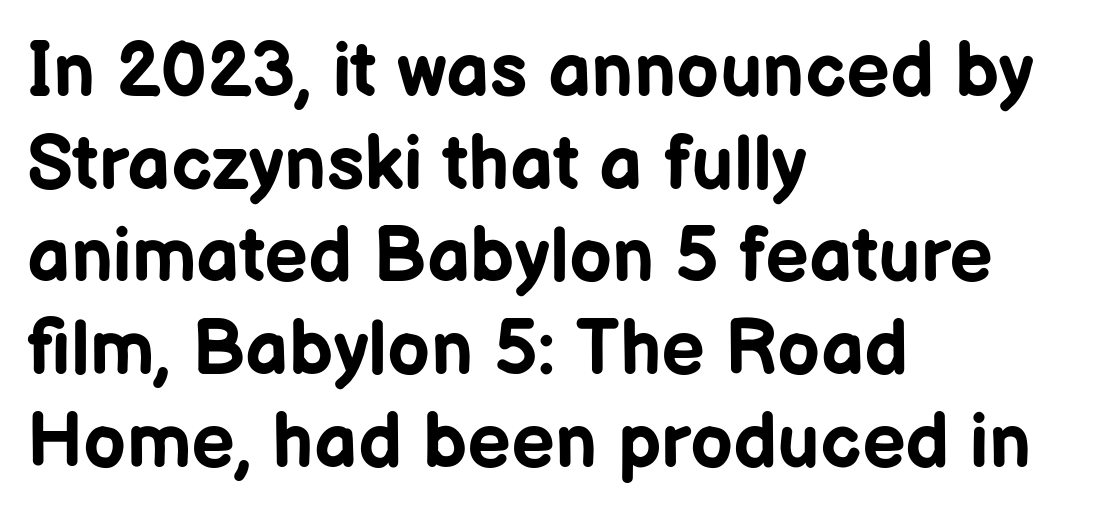
The type is set solid horizontally, with unmodified tracking. Which margin do the lines hug? The left one — the right edge is uneven. Varying glyph widths throughout — classic text-font behaviour. Summary of weight: heavy, a full bold.
